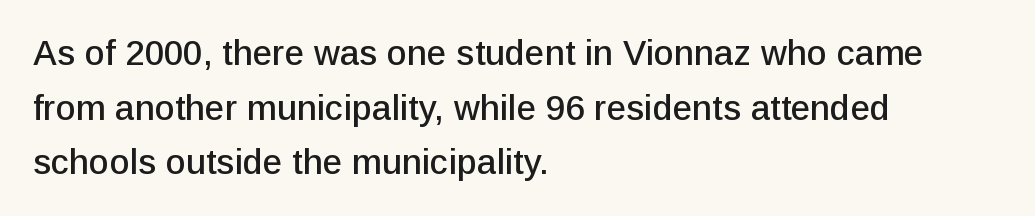
The image shows 35 px sans-serif type, upright; set left-aligned, normal line spacing (1.56x), normal letter spacing, not underlined; low stroke contrast and a medium x-height.
